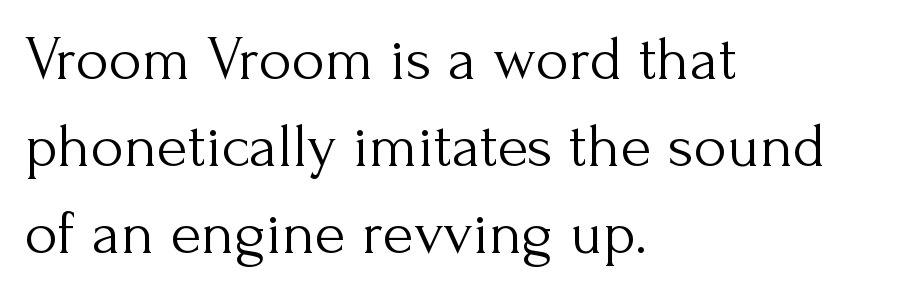
The image shows 63 px light serif type, upright; set left-aligned, normal line spacing (1.38x), normal letter spacing, not underlined; medium stroke contrast and a small x-height.
